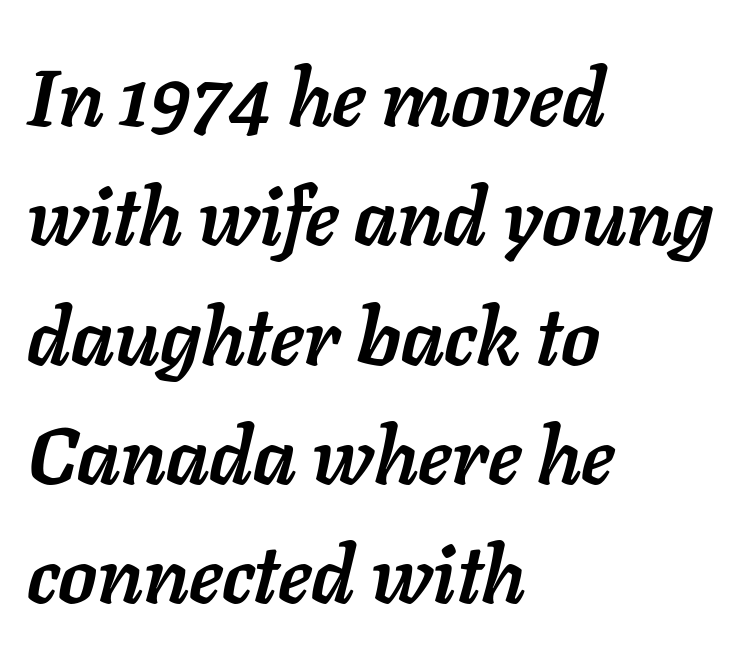
{"italic": "yes", "lean": "right", "slant_degrees": 11, "bold": "yes", "weight": "semibold", "width": "normal", "stroke_contrast": "low", "x_height": "medium", "monospaced": "no", "underline": "no", "align": "left", "line_spacing": "normal", "line_spacing_ratio": 1.51, "letter_spacing": "normal", "letter_spacing_em": 0.0, "glyph_px": 79}
